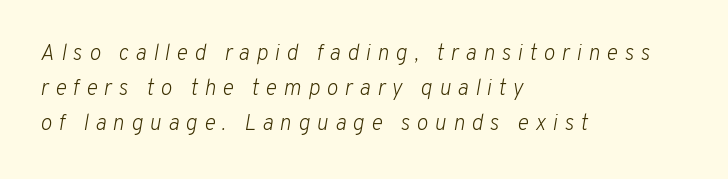
The image shows 22 px text type, italic (leaning right); set left-aligned, normal line spacing (1.58x), unusually wide letter spacing (+0.3 em), not underlined.
